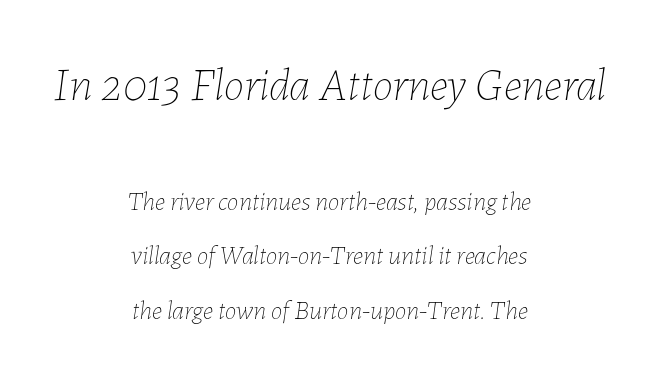
The image shows 46 px thin type, italic (leaning right); set centered, loose line spacing (2.09x), normal letter spacing, not underlined; the first (top) block is 1.77x larger; low stroke contrast and a medium x-height.
